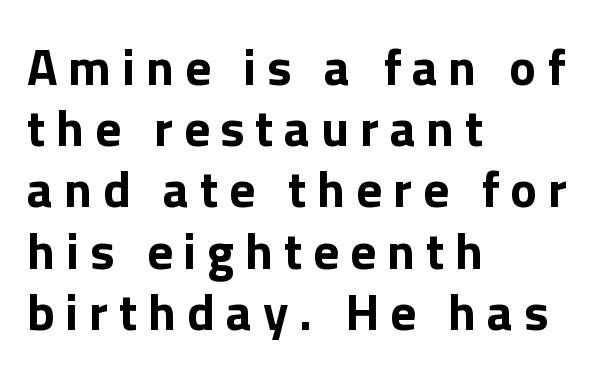
Upright lettering throughout. These words are printed bold, with thick strokes throughout. The passage shown is not underscored anywhere. What kind of face is this? One without serifs — a sans. You could not count columns in this text — the font is proportionally spaced.
